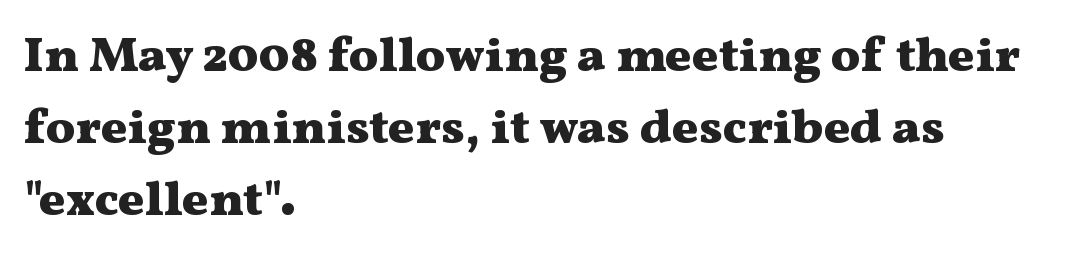
The image shows 49 px heavy, wide serif type, upright; set left-aligned, normal line spacing (1.47x), normal letter spacing, not underlined; medium stroke contrast and a medium x-height.
